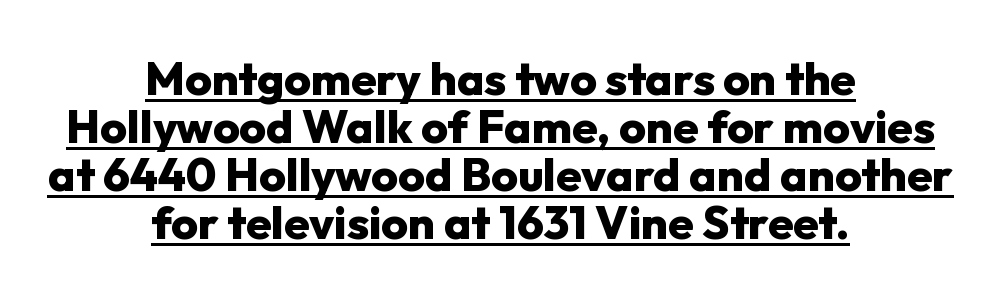
Do the characters align in a grid? No, the font is proportional. Reading down the block, each line starts at a different indent, mirrored at its end. Whoever set this chose condensed vertical rhythm over breathing room. Is the type bold? Yes — the strokes are clearly thick and heavy.
